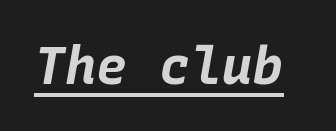
The image shows 52 px bold type, italic (leaning right), monospaced; set normal letter spacing, underlined; low stroke contrast and a large x-height.
